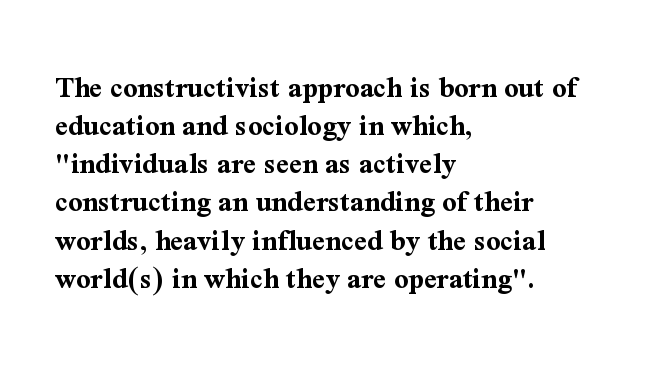
{"serif": "yes", "italic": "no", "bold": "yes", "weight": "bold", "width": "normal", "stroke_contrast": "medium", "x_height": "medium", "monospaced": "no", "underline": "no", "align": "left", "line_spacing_ratio": 1.23, "letter_spacing": "normal", "letter_spacing_em": 0.0, "glyph_px": 31}
